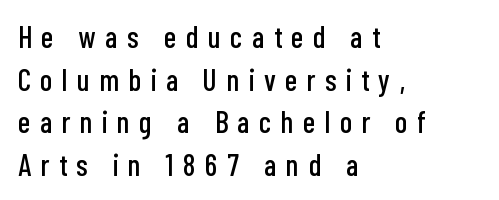
{"serif": "no", "italic": "no", "width": "condensed", "stroke_contrast": "low", "x_height": "medium", "monospaced": "no", "underline": "no", "align": "left", "line_spacing": "normal", "line_spacing_ratio": 1.42, "letter_spacing": "wide", "letter_spacing_em": 0.32, "glyph_px": 30}
